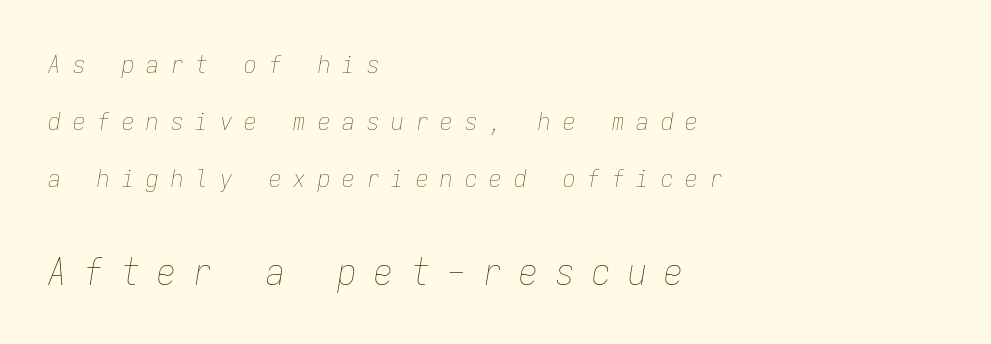
Leftover space on each line is placed entirely after the last word. The letters march in equal steps, a hallmark of fixed-pitch type. A student would notice the bottom passage is typeset larger than what precedes it. Letters rest on an invisible, unmarked baseline.
